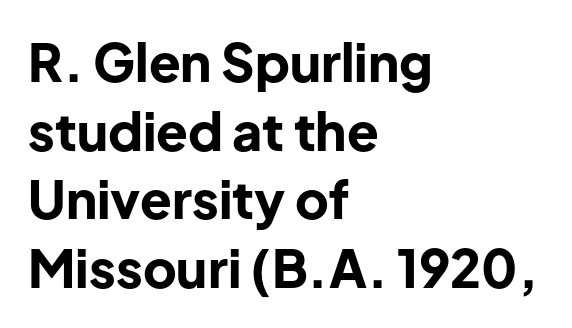
The image shows 52 px bold sans-serif type, upright; set left-aligned, normal line spacing (1.32x), normal letter spacing, not underlined; low stroke contrast and a medium x-height.
